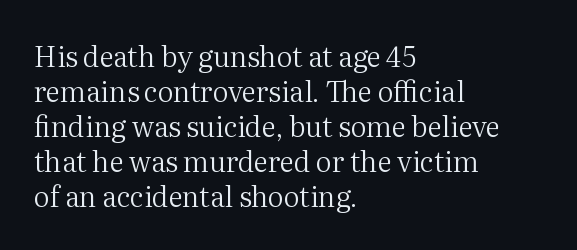
The image shows 28 px regular-weight serif type, upright; set left-aligned, normal line spacing (1.25x), normal letter spacing, not underlined; medium stroke contrast and a medium x-height.
